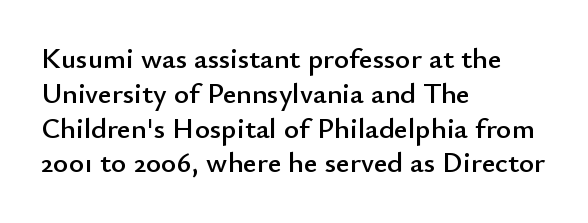
Q: Is the text italic (slanted)? A: No, it is upright.
Q: Is the typeface a serif or a sans-serif typeface? A: Sans-serif.
Q: Is the text underlined? A: No.
Q: How is the paragraph aligned? A: Left-aligned.
Q: Is the spacing between letters normal or unusually wide? A: Normal.
Q: Width (condensed, normal, or wide)? A: Normal.
Q: Stroke contrast? A: Low.
Q: x-height? A: Small.
Q: Monospaced? A: No.
